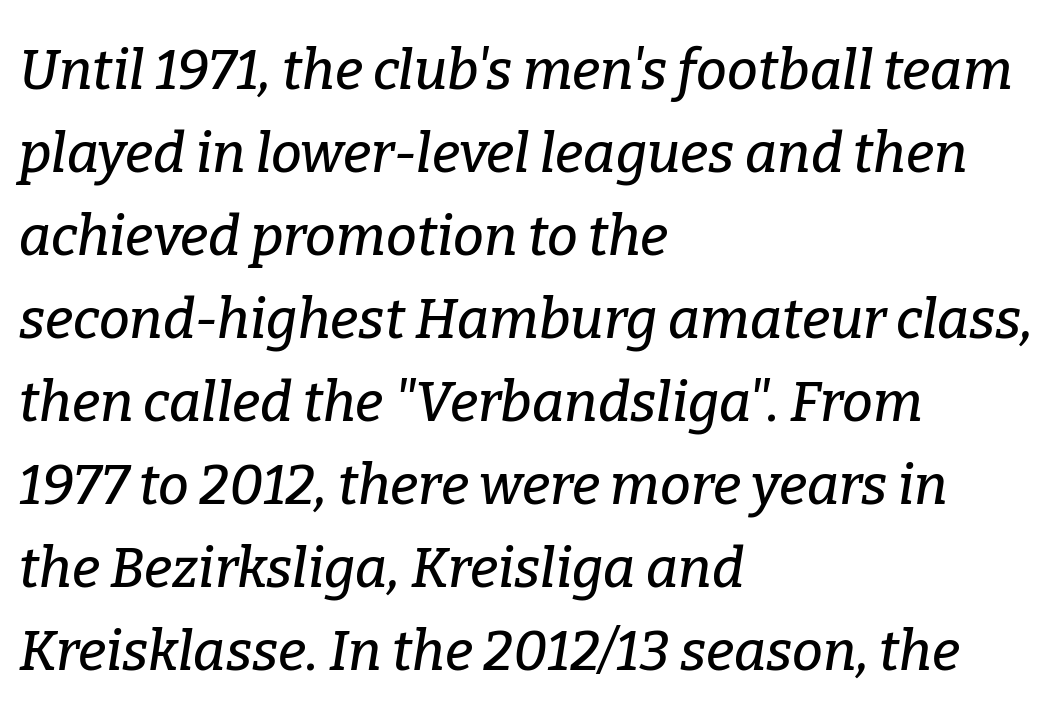
The typesetter chose a ragged-right arrangement here. The font's italic variant was chosen for this text. The typeface chosen for these lines features serifs. The baseline area is clear. Each letter keeps its own natural width here, so spacing adapts to shape.
